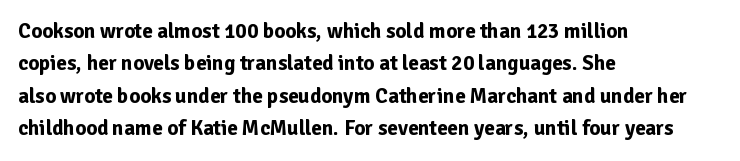
Unlike italic type, these characters show no tilt at all. Line starts are locked; line ends wander. Characters follow at the spacing the type designer built in. On the weight axis this lands at bold, roughly 700. The passage shown is not underscored anywhere.
